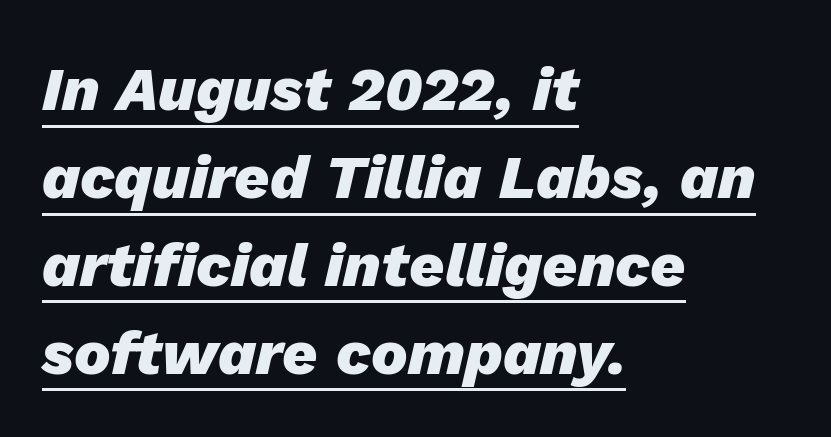
Q: Is the text bold? A: Yes.
Q: Is the text italic (slanted)? A: Yes, it leans right by about 13 degrees.
Q: Is the text underlined? A: Yes.
Q: How is the paragraph aligned? A: Left-aligned.
Q: Is the spacing between letters normal or unusually wide? A: Normal.
Q: Is the spacing between lines tight, normal or loose? A: Normal.
Q: Width (condensed, normal, or wide)? A: Normal.
Q: Stroke contrast? A: Low.
Q: x-height? A: Medium.
Q: Monospaced? A: No.
